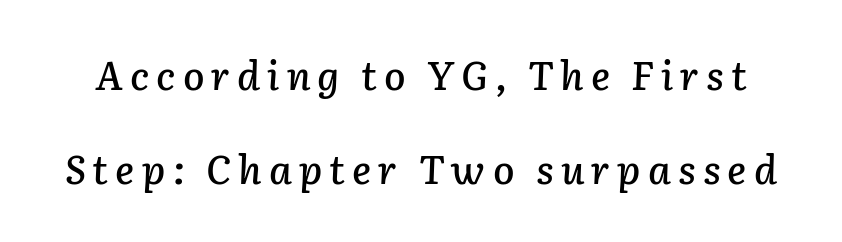
{"italic": "yes", "lean": "right", "slant_degrees": 2, "width": "normal", "stroke_contrast": "low", "x_height": "medium", "monospaced": "no", "underline": "no", "line_spacing": "loose", "line_spacing_ratio": 2.42, "glyph_px": 39}
